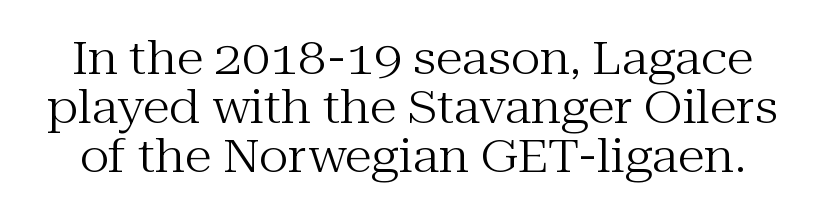
{"serif": "yes", "italic": "no", "bold": "no", "weight": "regular", "width": "normal", "stroke_contrast": "medium", "x_height": "medium", "monospaced": "no", "underline": "no", "line_spacing": "tight", "line_spacing_ratio": 1.09, "letter_spacing": "normal", "letter_spacing_em": 0.0, "glyph_px": 45}
